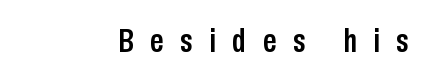
Between one letter and the next there's a generous, obvious gap. Italic: no, the glyphs are upright roman. The rendering uses natural spacing where letterforms have individual widths. Descenders hang freely into open space. Note: no serifs on the glyphs.
